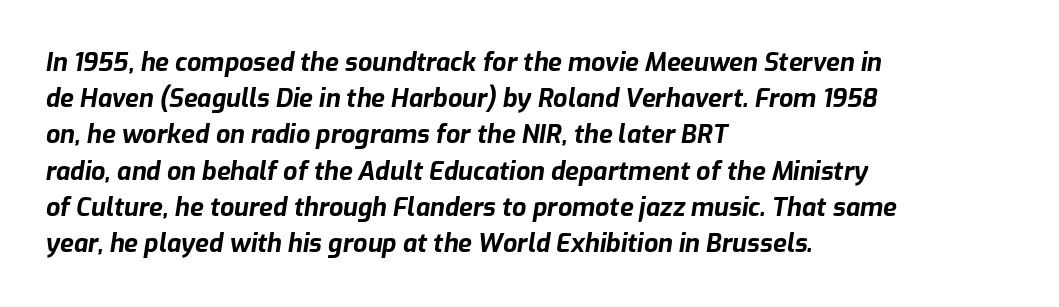
{"italic": "yes", "lean": "right", "slant_degrees": 9, "bold": "yes", "underline": "no", "align": "left", "line_spacing": "normal", "line_spacing_ratio": 1.45, "letter_spacing": "normal", "letter_spacing_em": 0.0, "glyph_px": 25}
